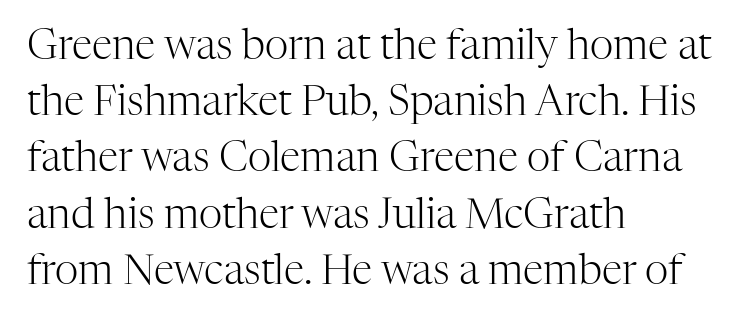
Q: Is the text bold? A: No.
Q: Is the text italic (slanted)? A: No, it is upright.
Q: Is the typeface a serif or a sans-serif typeface? A: Serif.
Q: Is the text underlined? A: No.
Q: How is the paragraph aligned? A: Left-aligned.
Q: Is the spacing between letters normal or unusually wide? A: Normal.
Q: Is the spacing between lines tight, normal or loose? A: Normal.
Q: Width (condensed, normal, or wide)? A: Normal.
Q: Stroke contrast? A: High.
Q: x-height? A: Medium.
Q: Monospaced? A: No.
